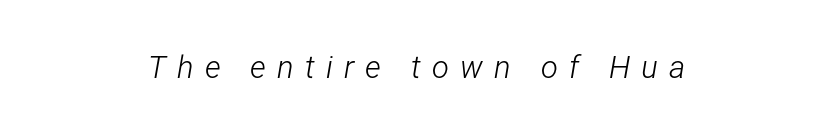
Q: Is the text bold? A: No.
Q: Is the text italic (slanted)? A: Yes, it leans right by about 12 degrees.
Q: Is the text underlined? A: No.
Q: How is the paragraph aligned? A: Centered.
Q: Is the spacing between letters normal or unusually wide? A: Unusually wide.
Q: Width (condensed, normal, or wide)? A: Condensed.
Q: Stroke contrast? A: Low.
Q: x-height? A: Medium.
Q: Monospaced? A: No.
